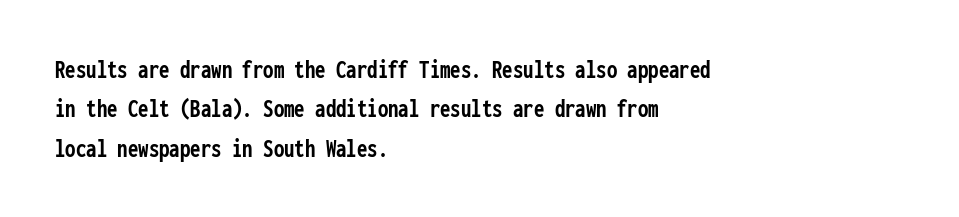
{"italic": "no", "bold": "yes", "underline": "no", "align": "left", "line_spacing": "normal", "line_spacing_ratio": 1.51, "letter_spacing": "normal", "letter_spacing_em": 0.0, "glyph_px": 26}
